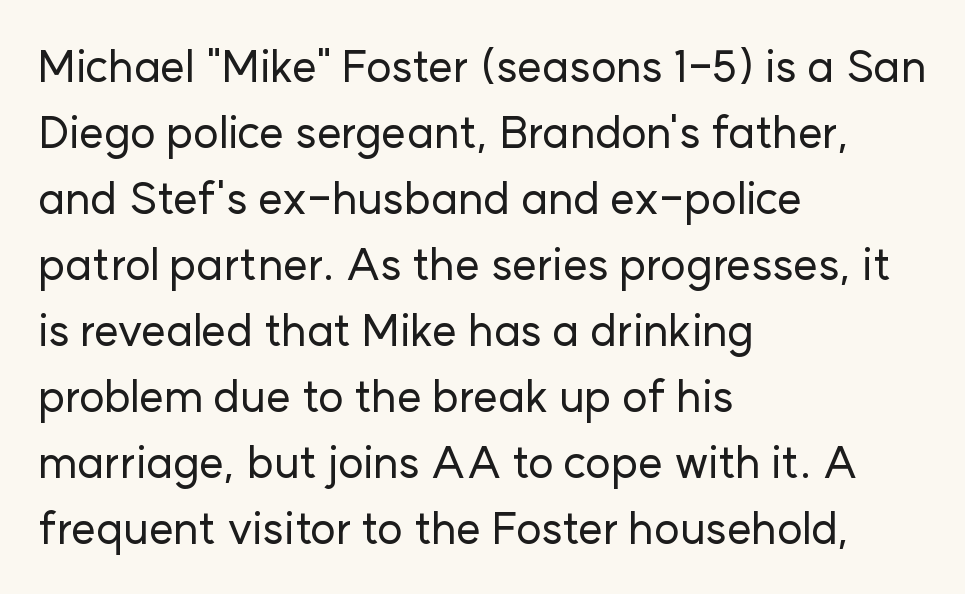
Q: Is the text italic (slanted)? A: No, it is upright.
Q: Is the typeface a serif or a sans-serif typeface? A: Sans-serif.
Q: Is the text underlined? A: No.
Q: How is the paragraph aligned? A: Left-aligned.
Q: Is the spacing between letters normal or unusually wide? A: Normal.
Q: Is the spacing between lines tight, normal or loose? A: Normal.
Q: Width (condensed, normal, or wide)? A: Normal.
Q: Stroke contrast? A: Low.
Q: x-height? A: Medium.
Q: Monospaced? A: No.
